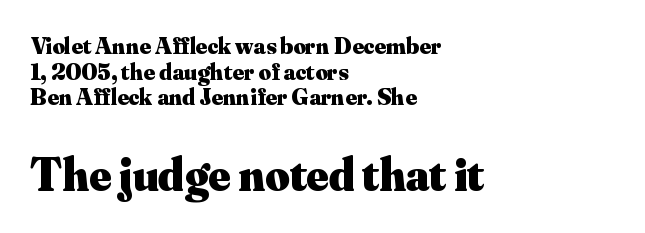
Between these two stacked blocks, the lower one wins on size. Regarding serifs, this sample has them. A typesetter would call this leading minimal, almost set solid. You could not count columns in this text — the font is proportionally spaced.
